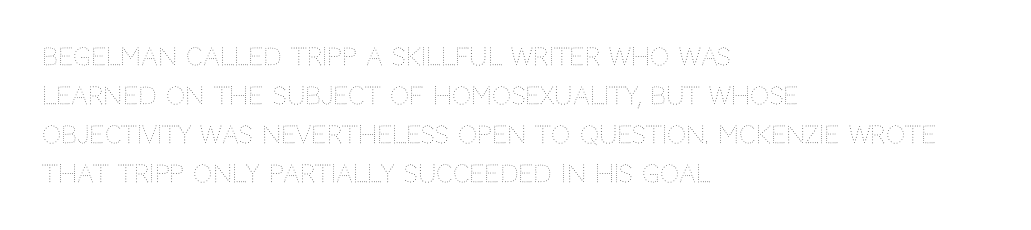
Q: Is the text bold? A: No.
Q: Is the text italic (slanted)? A: No, it is upright.
Q: Is the text underlined? A: No.
Q: How is the paragraph aligned? A: Left-aligned.
Q: Is the spacing between letters normal or unusually wide? A: Normal.
Q: Is the spacing between lines tight, normal or loose? A: Normal.
